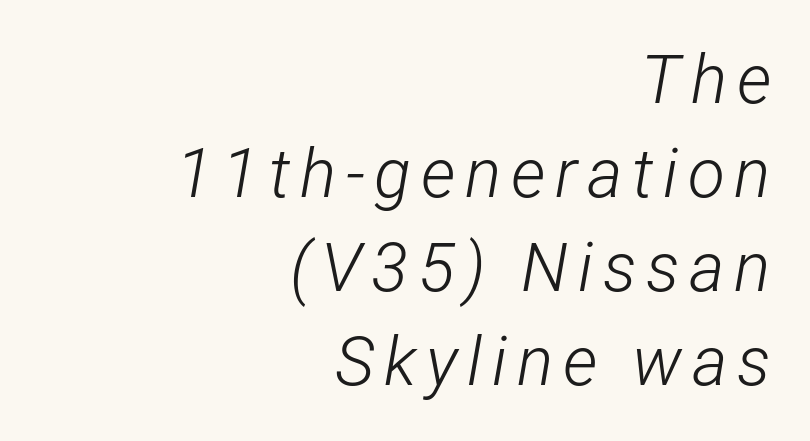
Slanted lettering throughout. These lines are rendered in a variable-pitch font. Alignment: flush right. One glance says typical: line gaps are just what's usual. The space directly below the letters is spotless.
